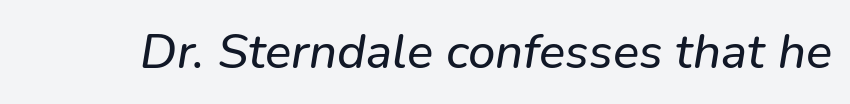
The image shows 49 px sans-serif type; set normal letter spacing, not underlined; low stroke contrast and a medium x-height.
